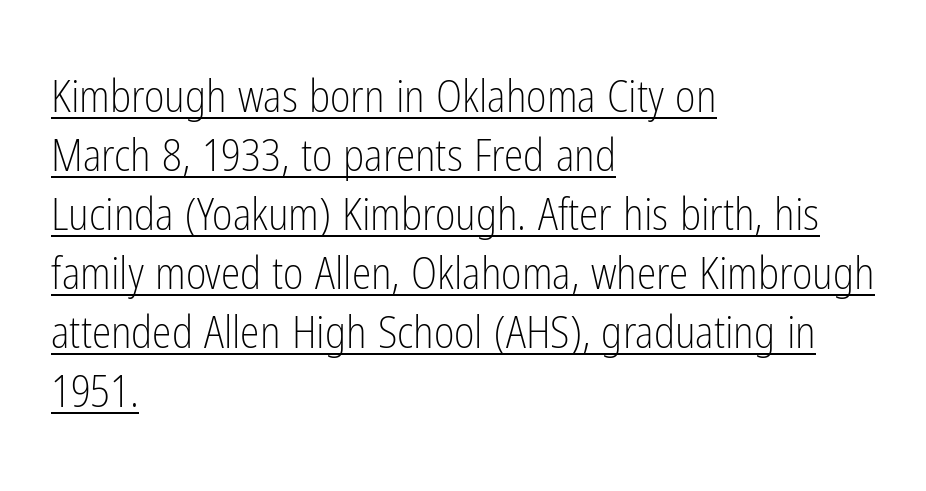
{"serif": "no", "italic": "no", "bold": "no", "weight": "light", "width": "condensed", "stroke_contrast": "low", "x_height": "medium", "monospaced": "no", "underline": "yes", "align": "left", "line_spacing": "normal", "line_spacing_ratio": 1.34, "letter_spacing": "normal", "letter_spacing_em": 0.0, "glyph_px": 44}
